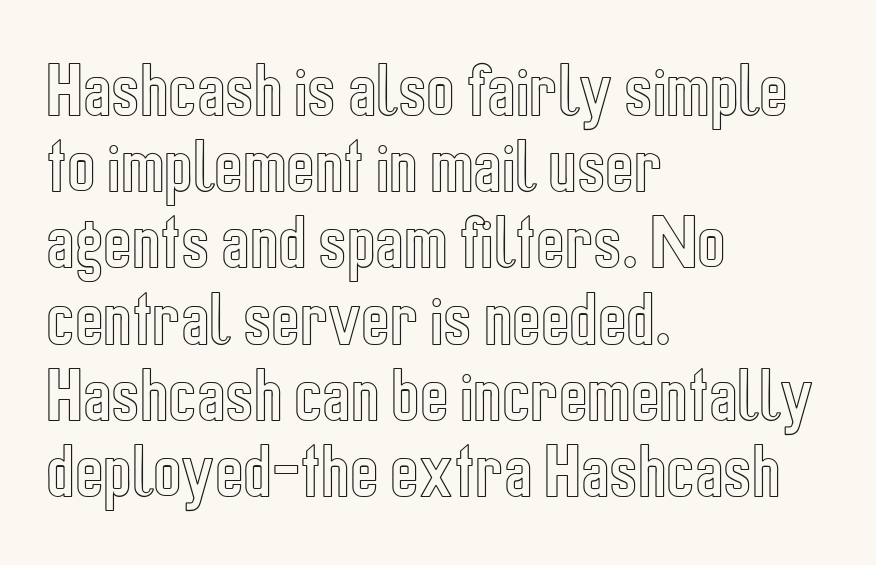
Q: Is the text italic (slanted)? A: No, it is upright.
Q: Is the text underlined? A: No.
Q: How is the paragraph aligned? A: Left-aligned.
Q: Is the spacing between letters normal or unusually wide? A: Normal.
Q: Is the spacing between lines tight, normal or loose? A: Normal.
Q: Width (condensed, normal, or wide)? A: Condensed.
Q: x-height? A: Medium.
Q: Monospaced? A: No.
